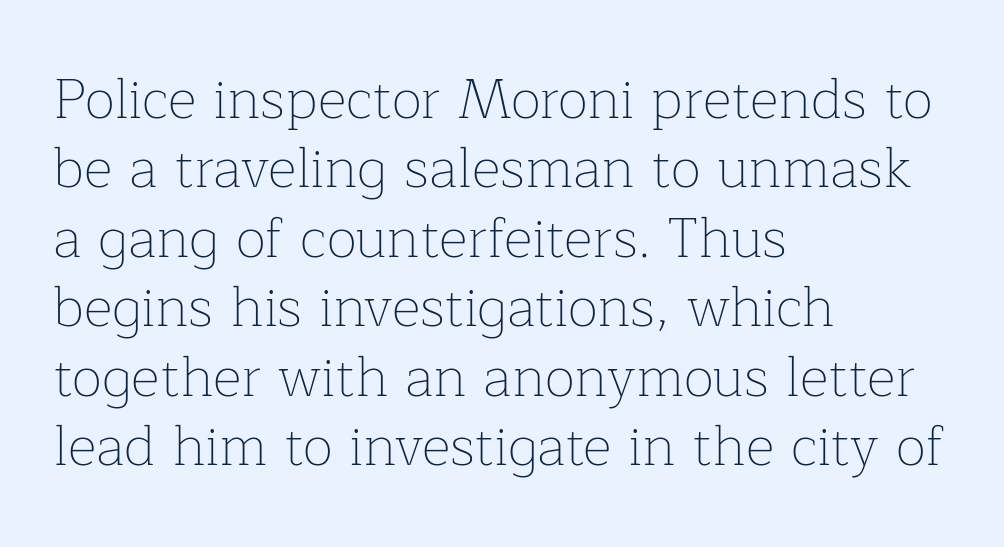
The weight would be labelled regular, book, light, or lighter still. You could not count columns in this text — the font is proportionally spaced. In CSS terms this would be text-align: left. In terms of letterform style, serifs are clearly present. This is roman type, the default non-slanted kind.
